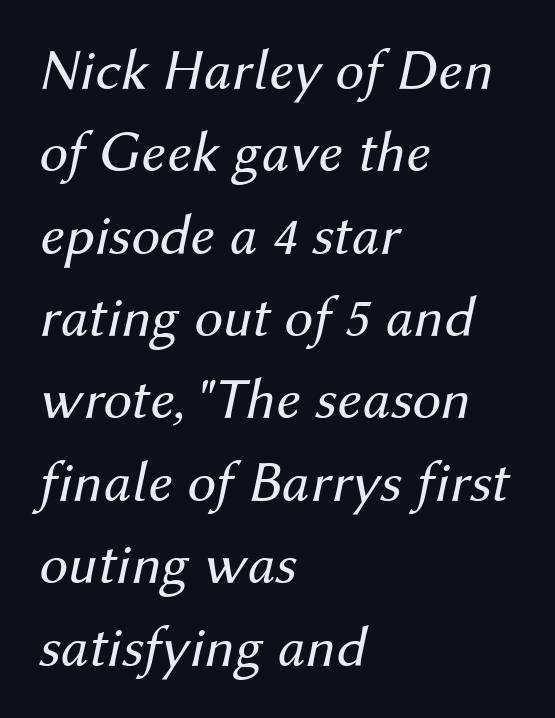
Quick note: interline space is typical. The letters advance in unequal steps, a hallmark of proportional type. Nothing unusual about the tracking: characters are spaced as the font intends. The typesetter chose a ragged-right arrangement here.
